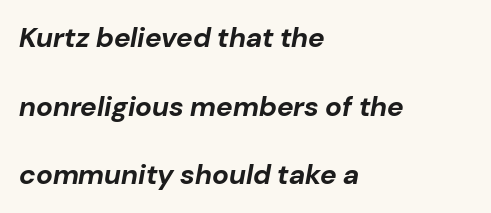
Q: Is the text bold? A: Yes.
Q: Is the text italic (slanted)? A: Yes, it leans right by about 10 degrees.
Q: Is the text underlined? A: No.
Q: How is the paragraph aligned? A: Left-aligned.
Q: Is the spacing between letters normal or unusually wide? A: Normal.
Q: Is the spacing between lines tight, normal or loose? A: Loose.
Q: Width (condensed, normal, or wide)? A: Normal.
Q: Stroke contrast? A: Low.
Q: x-height? A: Medium.
Q: Monospaced? A: No.
